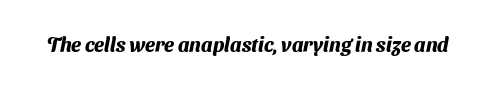
The image shows 20 px bold type; set normal letter spacing, not underlined.
